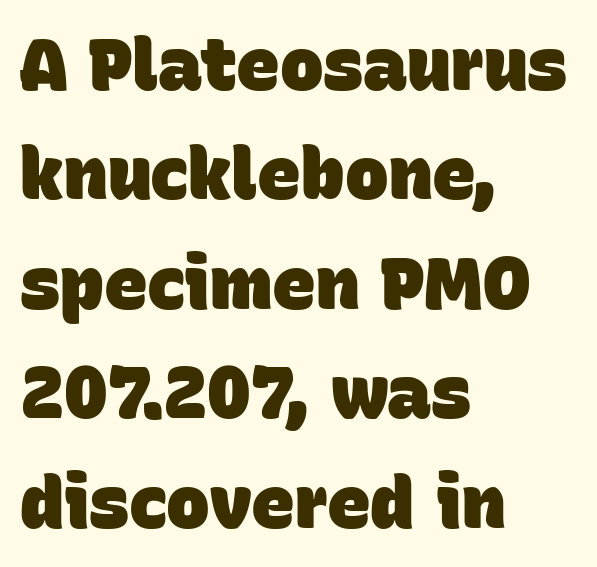
The image shows 73 px heavy sans-serif type; set left-aligned, normal line spacing (1.5x), normal letter spacing, not underlined; low stroke contrast and a large x-height.
